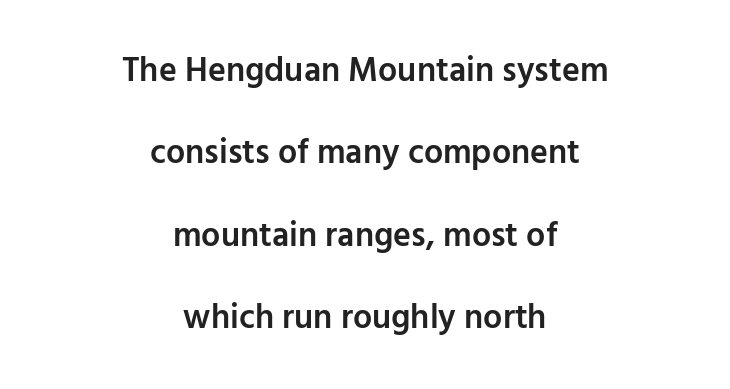
{"serif": "no", "italic": "no", "bold": "semi", "weight": "semibold", "width": "normal", "stroke_contrast": "low", "x_height": "medium", "monospaced": "no", "underline": "no", "align": "center", "line_spacing": "loose", "line_spacing_ratio": 2.42, "letter_spacing": "normal", "letter_spacing_em": 0.0, "glyph_px": 34}
